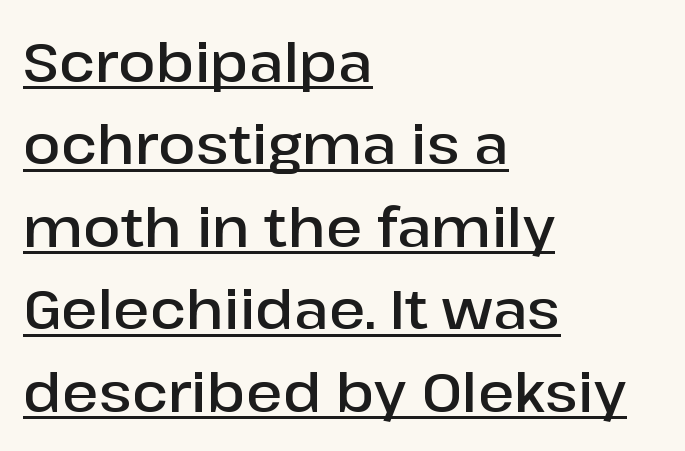
The image shows 55 px semibold sans-serif type, upright; set left-aligned, normal line spacing (1.5x), normal letter spacing, underlined; low stroke contrast and a medium x-height.
